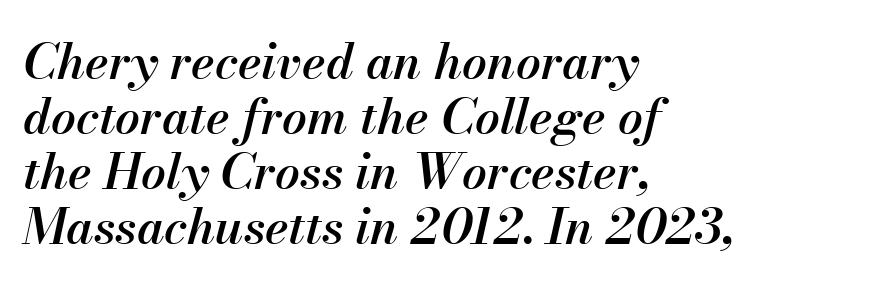
The image shows 49 px semibold type, italic (leaning right); set left-aligned, tight line spacing (1.12x), normal letter spacing, not underlined; medium stroke contrast and a small x-height.
